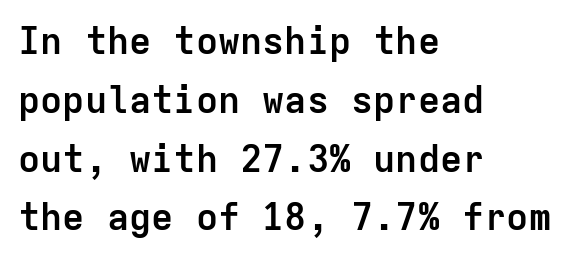
{"serif": "no", "italic": "no", "bold": "yes", "weight": "semibold", "width": "normal", "stroke_contrast": "low", "x_height": "medium", "monospaced": "yes", "underline": "no", "align": "left", "line_spacing": "normal", "line_spacing_ratio": 1.59, "letter_spacing": "normal", "letter_spacing_em": 0.0, "glyph_px": 37}
